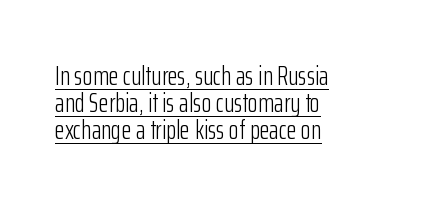
{"italic": "no", "bold": "no", "underline": "yes", "align": "left", "line_spacing": "tight", "line_spacing_ratio": 1.04, "letter_spacing": "normal", "letter_spacing_em": 0.0, "glyph_px": 26}
